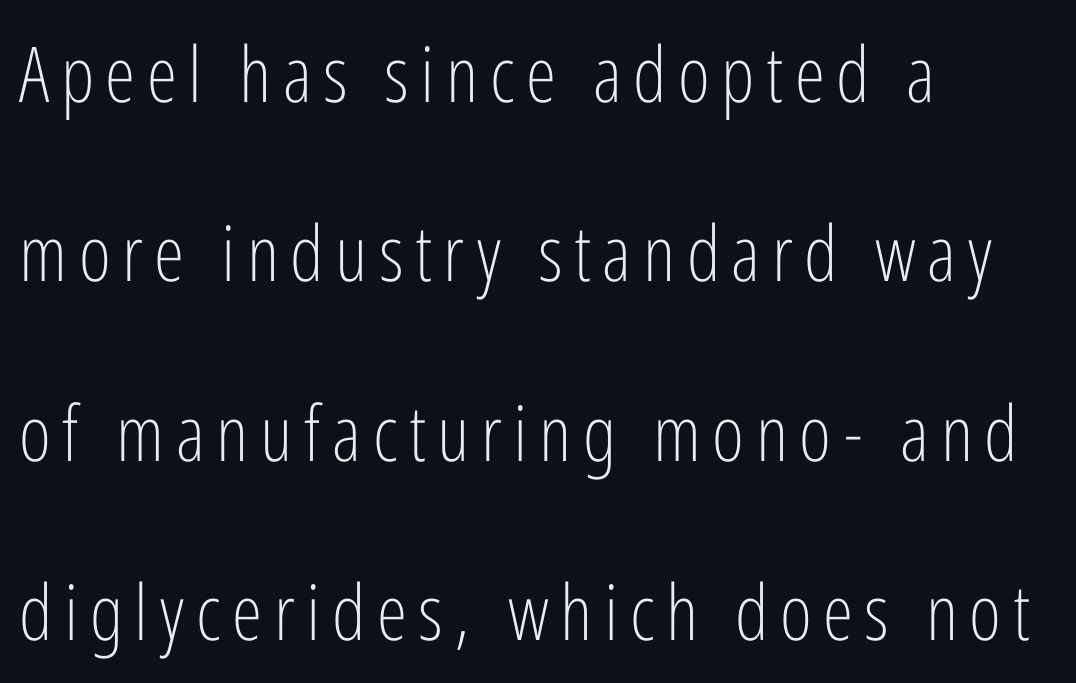
The image shows 77 px light, condensed sans-serif type, upright; set left-aligned, loose line spacing (2.33x), not underlined; low stroke contrast and a medium x-height.
